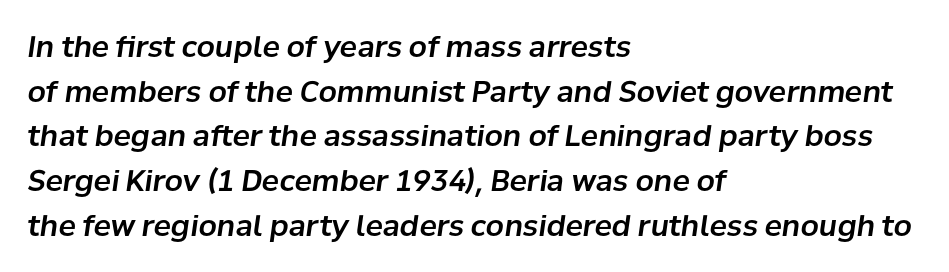
Do the characters align in a grid? No, the font is proportional. Leading: standard. Quick note: underline off. You could call the tracking neutral — neither tight nor loose. Is the type slanted? Yes — the strokes lean at a clear angle.
